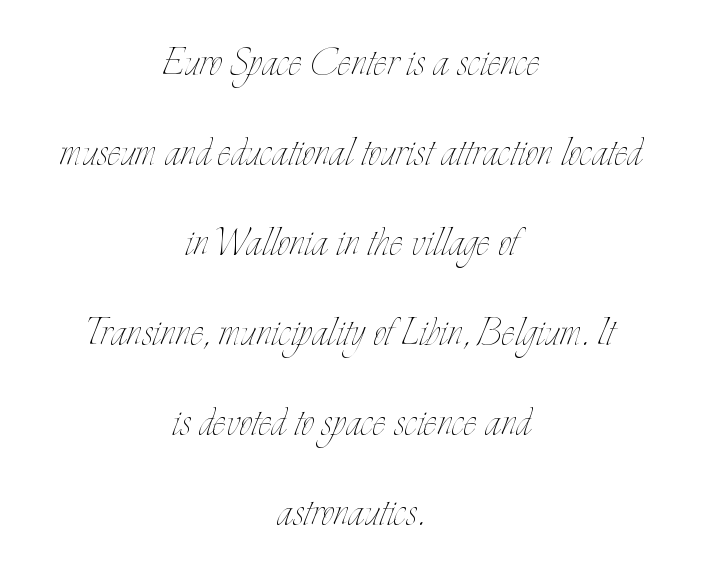
{"bold": "no", "weight": "thin", "width": "condensed", "stroke_contrast": "low", "x_height": "small", "monospaced": "no", "underline": "no", "align": "center", "line_spacing_ratio": 1.8, "letter_spacing": "normal", "letter_spacing_em": 0.0, "glyph_px": 50}
